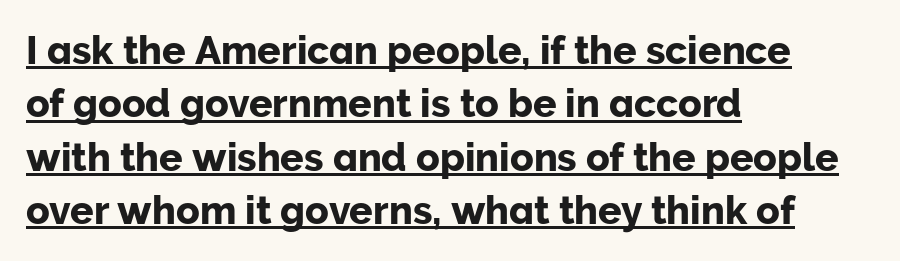
{"serif": "no", "italic": "no", "width": "normal", "stroke_contrast": "low", "x_height": "medium", "monospaced": "no", "underline": "yes", "align": "left", "line_spacing": "normal", "line_spacing_ratio": 1.37, "letter_spacing": "normal", "letter_spacing_em": 0.0, "glyph_px": 39}
